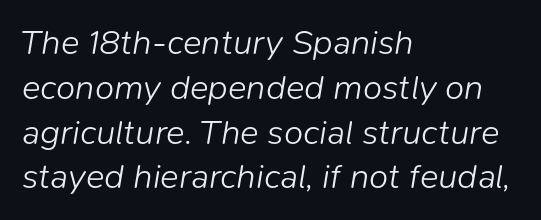
The image shows 35 px light type, italic (leaning right); set left-aligned, normal line spacing (1.28x), normal letter spacing, not underlined; low stroke contrast and a medium x-height.
